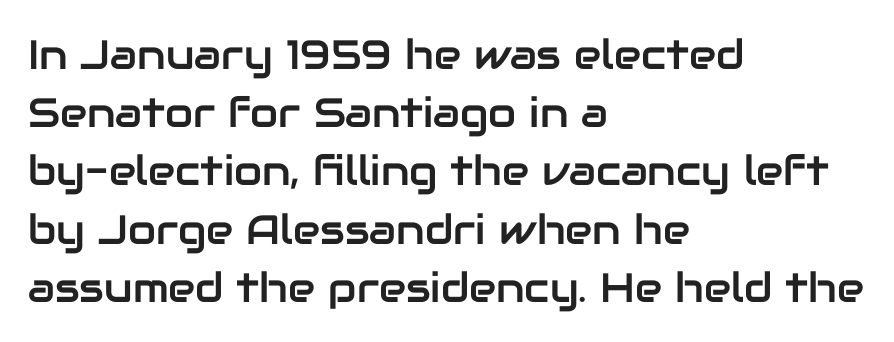
Proportional: the letters do not fall into vertical columns. The type is set solid horizontally, with unmodified tracking. You can tell from the bare stems that sans-serif type was used. A classic flush-left, rag-right setting is used for this passage.
